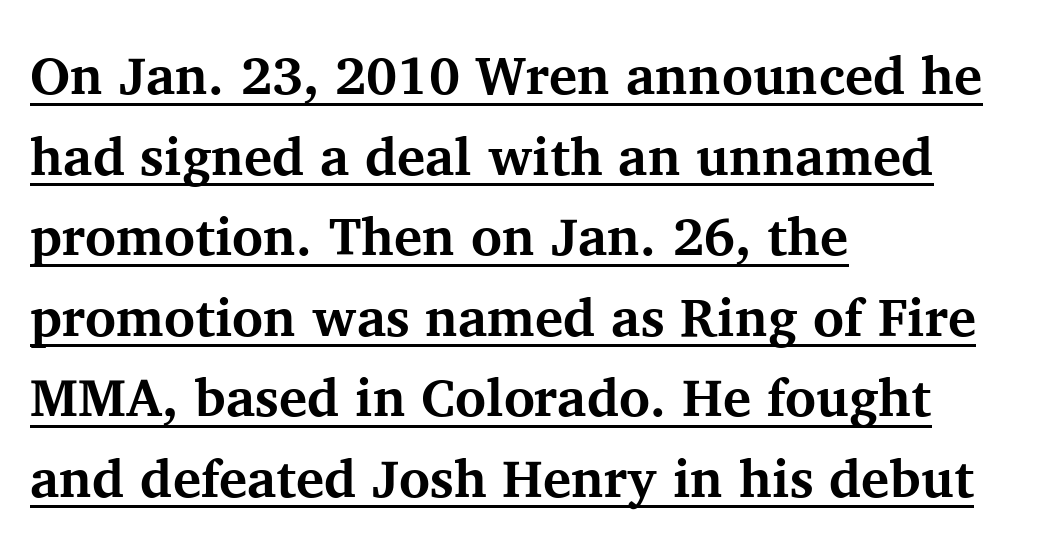
The image shows 53 px bold serif type, upright; set left-aligned, normal line spacing (1.52x), normal letter spacing, underlined; medium stroke contrast and a medium x-height.
